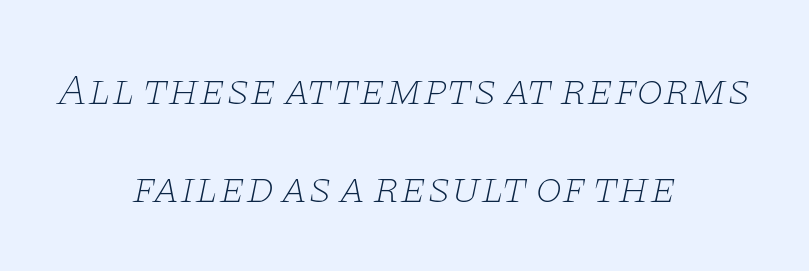
{"serif": "yes", "italic": "yes", "lean": "right", "slant_degrees": 11, "bold": "no", "weight": "thin", "width": "wide", "stroke_contrast": "low", "x_height": "large", "monospaced": "no", "underline": "no", "align": "center", "line_spacing": "loose", "line_spacing_ratio": 2.22, "letter_spacing": "normal", "letter_spacing_em": 0.0, "glyph_px": 44}
